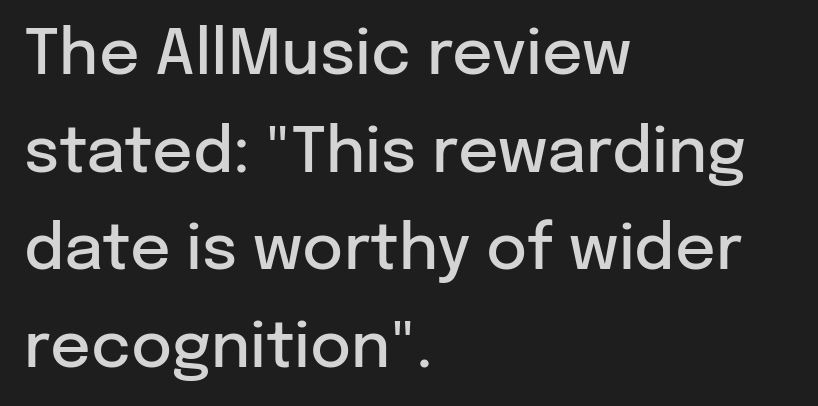
{"serif": "no", "italic": "no", "bold": "semi", "weight": "semibold", "width": "normal", "stroke_contrast": "low", "x_height": "medium", "monospaced": "no", "underline": "no", "align": "left", "line_spacing": "normal", "line_spacing_ratio": 1.55, "letter_spacing": "normal", "letter_spacing_em": 0.0, "glyph_px": 63}
